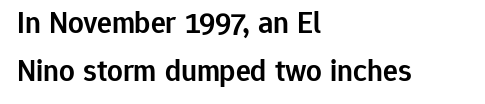
Q: Is the text bold? A: Semi-bold.
Q: Is the text italic (slanted)? A: No, it is upright.
Q: Is the typeface a serif or a sans-serif typeface? A: Sans-serif.
Q: Is the text underlined? A: No.
Q: How is the paragraph aligned? A: Left-aligned.
Q: Is the spacing between letters normal or unusually wide? A: Normal.
Q: Is the spacing between lines tight, normal or loose? A: Normal.
Q: Width (condensed, normal, or wide)? A: Normal.
Q: Stroke contrast? A: Low.
Q: x-height? A: Medium.
Q: Monospaced? A: No.
